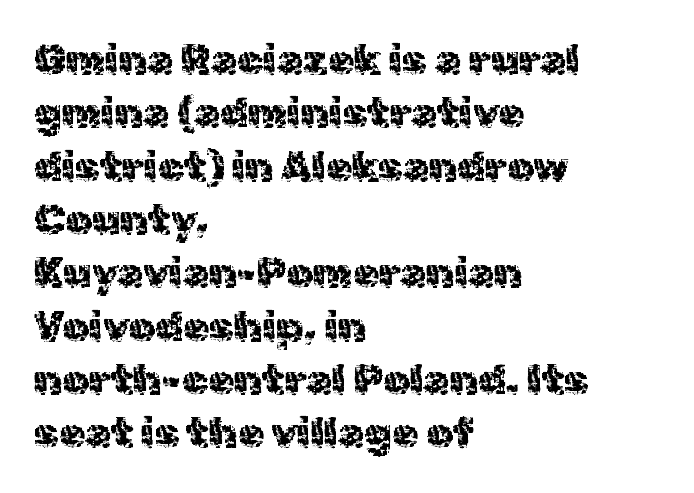
{"serif": "no", "italic": "no", "width": "normal", "x_height": "medium", "monospaced": "no", "underline": "no", "align": "left", "line_spacing": "normal", "line_spacing_ratio": 1.27, "letter_spacing": "normal", "letter_spacing_em": 0.0, "glyph_px": 42}
